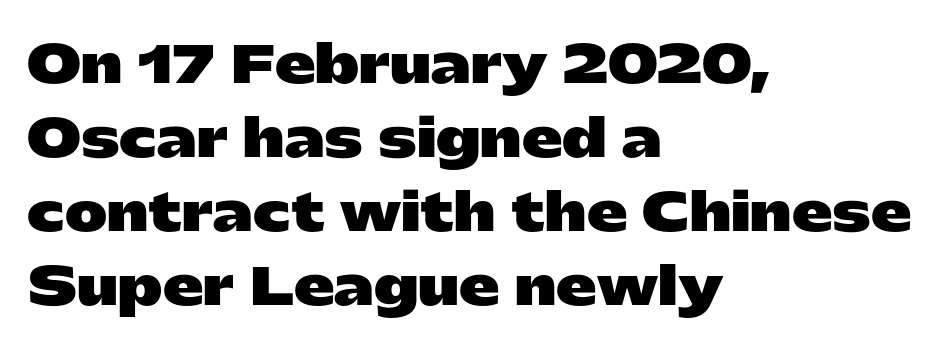
Q: Is the text bold? A: Yes.
Q: Is the text italic (slanted)? A: No, it is upright.
Q: Is the typeface a serif or a sans-serif typeface? A: Sans-serif.
Q: Is the text underlined? A: No.
Q: How is the paragraph aligned? A: Left-aligned.
Q: Is the spacing between letters normal or unusually wide? A: Normal.
Q: Is the spacing between lines tight, normal or loose? A: Normal.
Q: Width (condensed, normal, or wide)? A: Wide.
Q: Stroke contrast? A: Low.
Q: x-height? A: Medium.
Q: Monospaced? A: No.
